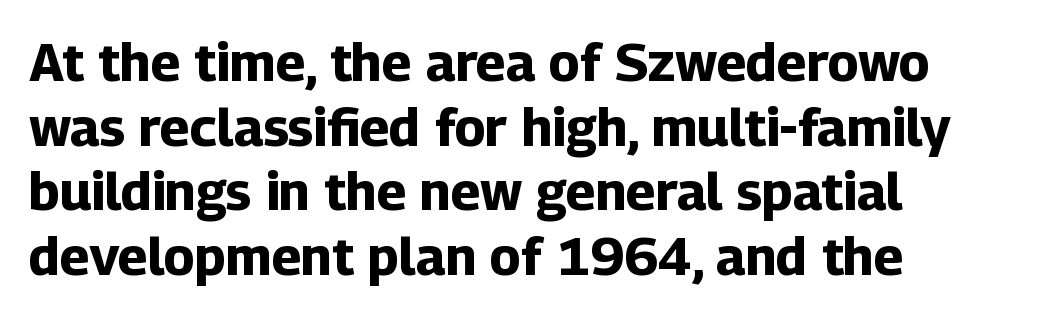
Q: Is the text bold? A: Yes.
Q: Is the text italic (slanted)? A: No, it is upright.
Q: Is the typeface a serif or a sans-serif typeface? A: Sans-serif.
Q: Is the text underlined? A: No.
Q: How is the paragraph aligned? A: Left-aligned.
Q: Is the spacing between letters normal or unusually wide? A: Normal.
Q: Width (condensed, normal, or wide)? A: Normal.
Q: Stroke contrast? A: Low.
Q: x-height? A: Medium.
Q: Monospaced? A: No.
